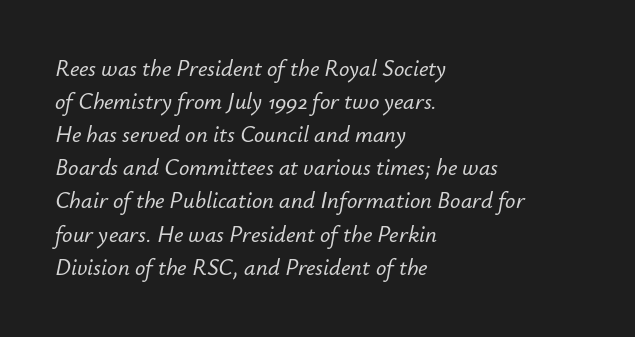
{"italic": "yes", "lean": "right", "slant_degrees": 12, "underline": "no", "align": "left", "line_spacing": "normal", "line_spacing_ratio": 1.44, "letter_spacing": "normal", "letter_spacing_em": 0.0, "glyph_px": 23}
